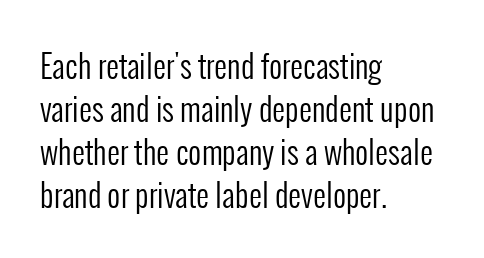
This sample has the flowing, uneven cadence of proportional lettering. Is this a sans? Yes — the strokes have no serifs. A classic flush-left, rag-right setting is used for this passage. Words float on clear page, feet unadorned. Spacing between characters is what you'd get straight out of the box.
